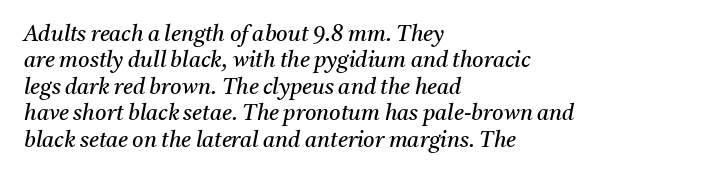
{"italic": "yes", "lean": "right", "slant_degrees": 11, "bold": "no", "underline": "no", "align": "left", "line_spacing_ratio": 1.2, "letter_spacing": "normal", "letter_spacing_em": 0.0, "glyph_px": 22}
